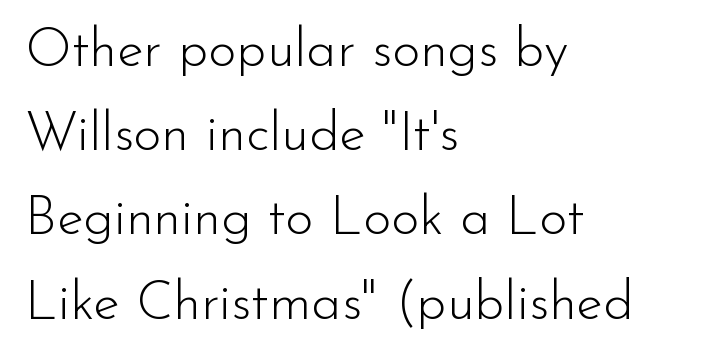
{"serif": "no", "italic": "no", "bold": "no", "weight": "light", "width": "normal", "stroke_contrast": "low", "x_height": "small", "monospaced": "no", "underline": "no", "align": "left", "line_spacing": "normal", "line_spacing_ratio": 1.56, "letter_spacing": "normal", "letter_spacing_em": 0.0, "glyph_px": 54}
